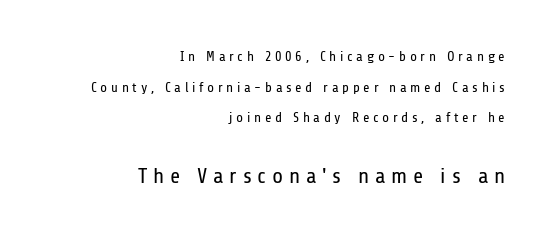
Q: Is the text bold? A: No.
Q: Is the text italic (slanted)? A: No, it is upright.
Q: Is the text underlined? A: No.
Q: How is the paragraph aligned? A: Right-aligned.
Q: Is the spacing between letters normal or unusually wide? A: Unusually wide.
Q: Is the spacing between lines tight, normal or loose? A: Loose.
Q: Which block of text is set in a larger size, the first (top) or the second (bottom)? A: The second (bottom) one.
